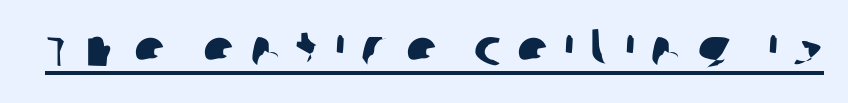
{"serif": "no", "width": "normal", "stroke_contrast": "low", "x_height": "large", "monospaced": "no", "underline": "yes", "letter_spacing": "wide", "letter_spacing_em": 0.29, "glyph_px": 52}
